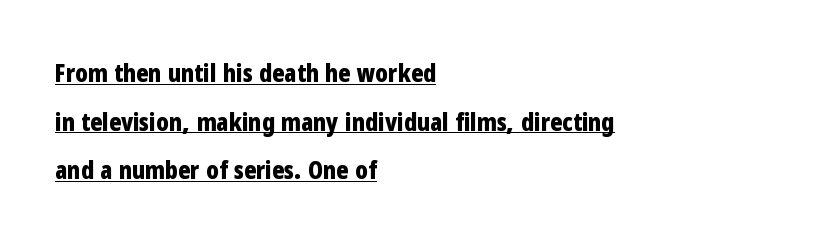
The image shows 25 px bold type, upright; set left-aligned, loose line spacing (1.95x), normal letter spacing, underlined.
